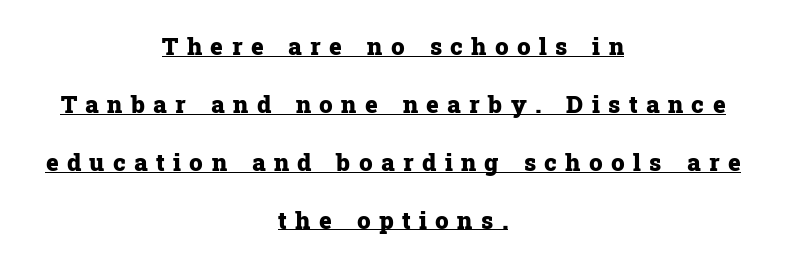
The image shows 24 px bold type, upright; set centered, loose line spacing (2.41x), unusually wide letter spacing (+0.35 em), underlined.
